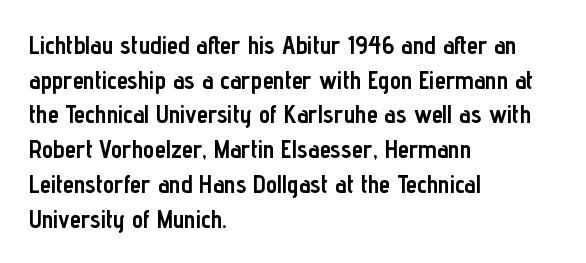
The image shows 25 px bold type, upright; set left-aligned, normal line spacing (1.39x), normal letter spacing, not underlined.
